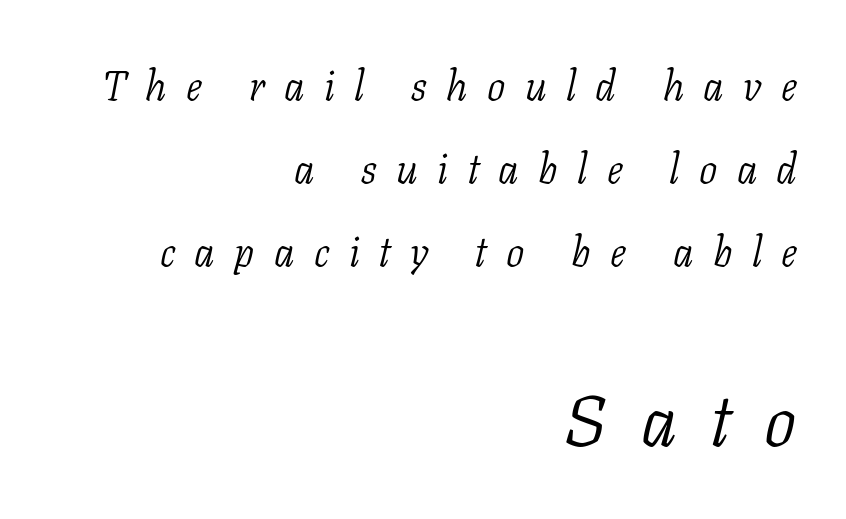
The glyphs in this specimen are seriffed. Here the designer chose a conventional face with non-uniform glyph widths. There's an unmistakable incline to the writing here. Glance below the letters and you will spot only blank space. The letters in the lower block stand taller than those in the block above. The type is letterspaced generously, with wide tracking.
